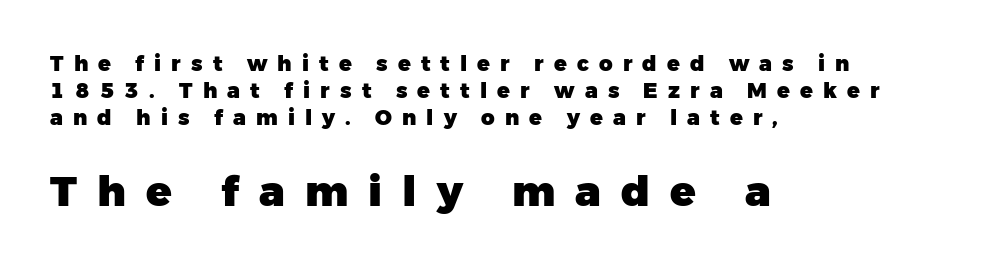
{"serif": "no", "italic": "no", "bold": "yes", "weight": "heavy", "width": "normal", "stroke_contrast": "low", "x_height": "medium", "monospaced": "no", "underline": "no", "align": "left", "line_spacing": "normal", "line_spacing_ratio": 1.29, "letter_spacing": "wide", "letter_spacing_em": 0.48, "larger_block": "second", "size_ratio": 2.0, "glyph_px": 42}
